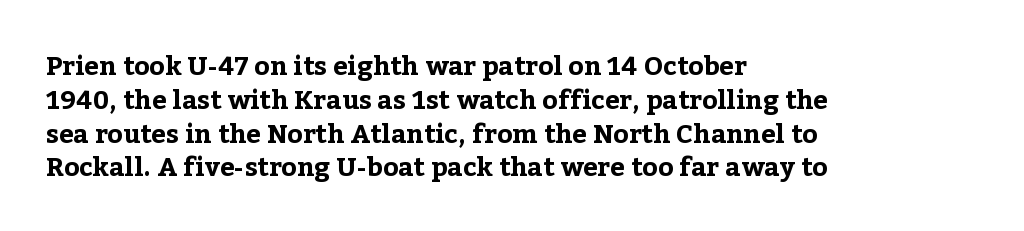
Q: Is the text bold? A: Yes.
Q: Is the text italic (slanted)? A: No, it is upright.
Q: Is the text underlined? A: No.
Q: How is the paragraph aligned? A: Left-aligned.
Q: Is the spacing between letters normal or unusually wide? A: Normal.
Q: Is the spacing between lines tight, normal or loose? A: Normal.
